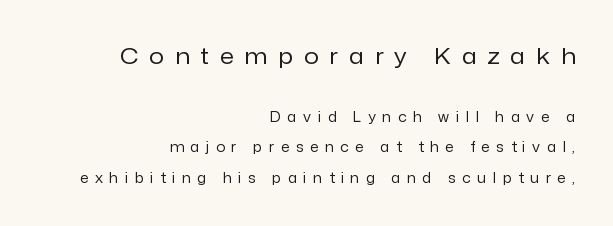
The designer gave the opening block more size than the closing block. Each new line begins a long way beneath the previous one. The font's upright variant was chosen for this text. Reading down the block, your eye finds every line finishing at a fixed right position. The space directly below the letters is spotless.
